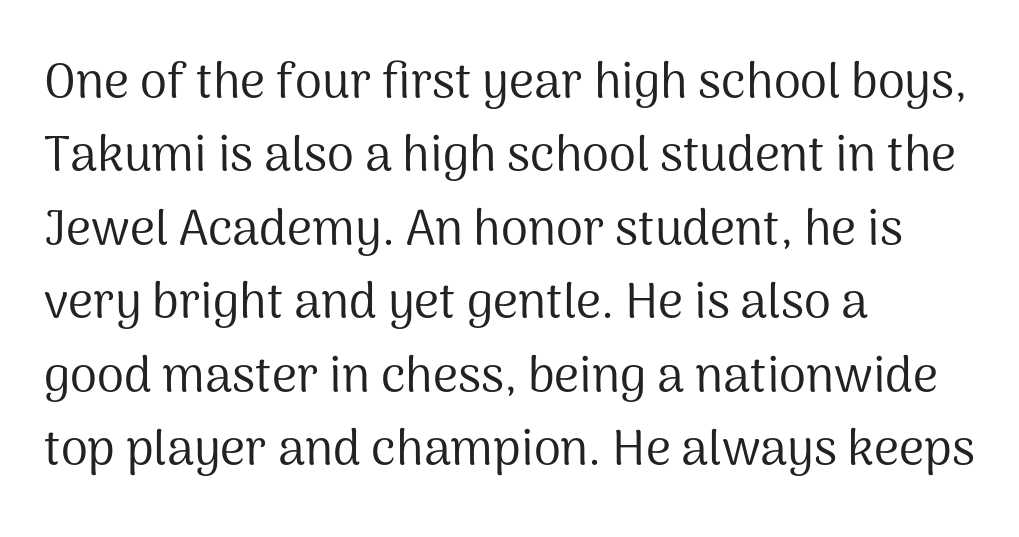
The glyphs in this specimen are sans serif. The space directly below the letters is spotless. You could not count columns in this text — the font is proportionally spaced. Each line starts at the same left margin while the right side varies.
